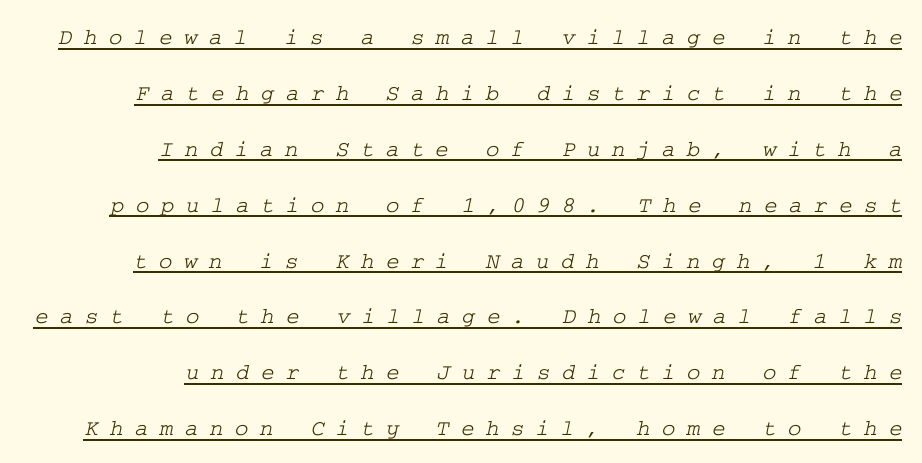
{"underline": "yes", "align": "right", "line_spacing": "loose", "line_spacing_ratio": 2.43, "letter_spacing": "wide", "letter_spacing_em": 0.5, "glyph_px": 23}
